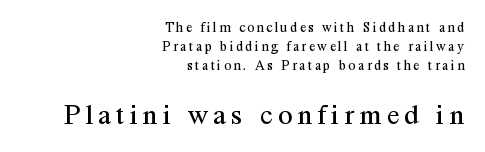
The image shows 29 px regular-weight serif type, upright; set right-aligned, normal line spacing (1.35x), not underlined; the second (bottom) block is 2.07x larger; medium stroke contrast and a medium x-height.
